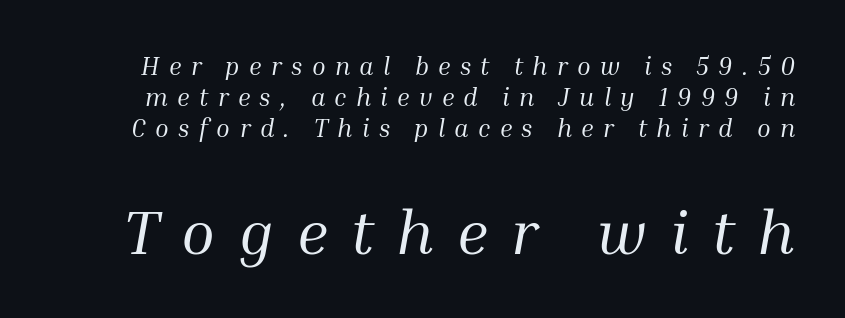
{"serif": "yes", "italic": "yes", "lean": "right", "slant_degrees": 10, "bold": "no", "weight": "regular", "width": "normal", "stroke_contrast": "medium", "x_height": "medium", "monospaced": "no", "underline": "no", "line_spacing_ratio": 1.24, "letter_spacing": "wide", "letter_spacing_em": 0.37, "larger_block": "second", "size_ratio": 2.48, "glyph_px": 62}
